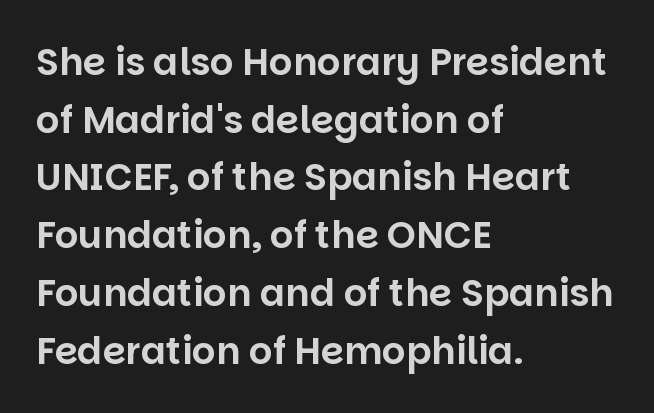
What's the leading like? Ordinary, nothing unusual. Nothing unusual about the tracking: characters are spaced as the font intends. The passage shown is typed in a proportional face where columns would drift. The face used here is a sans, in the tradition of grotesques and geometrics. The paragraph has a hard left edge and a soft right edge.
